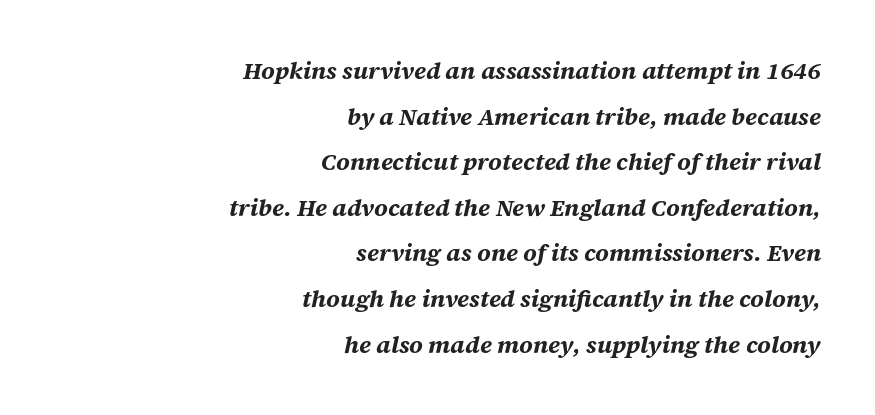
A flush-right, rag-left setting is used for this passage. Airy leading. Words appear dense and cohesive because spacing is normal. Glance below the letters and you will spot only blank space. Summary of weight: heavy, a full bold. When letters slant like this, we call the style italic.
